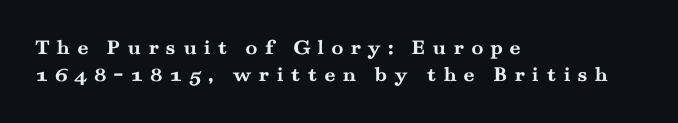
{"italic": "no", "bold": "yes", "underline": "no", "align": "left", "line_spacing_ratio": 1.23, "letter_spacing": "wide", "letter_spacing_em": 0.31, "glyph_px": 22}
